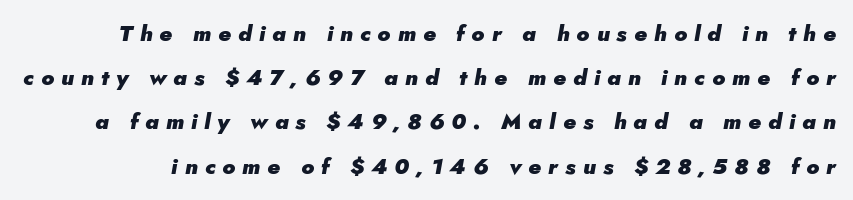
Honestly, the rows look like they've been pulled way apart. Does the weight exceed regular? Yes, all the way to bold. Here the glyphs are tracked loosely, breaking word shapes into spaced letters. In terms of posture, this sample is oblique. The space directly below the letters is spotless.
